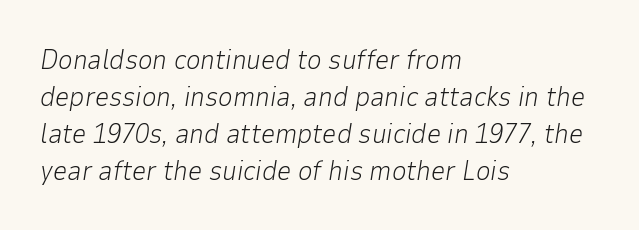
The image shows 28 px light type, italic (leaning right); set left-aligned, normal line spacing (1.32x), normal letter spacing, not underlined; low stroke contrast and a medium x-height.
